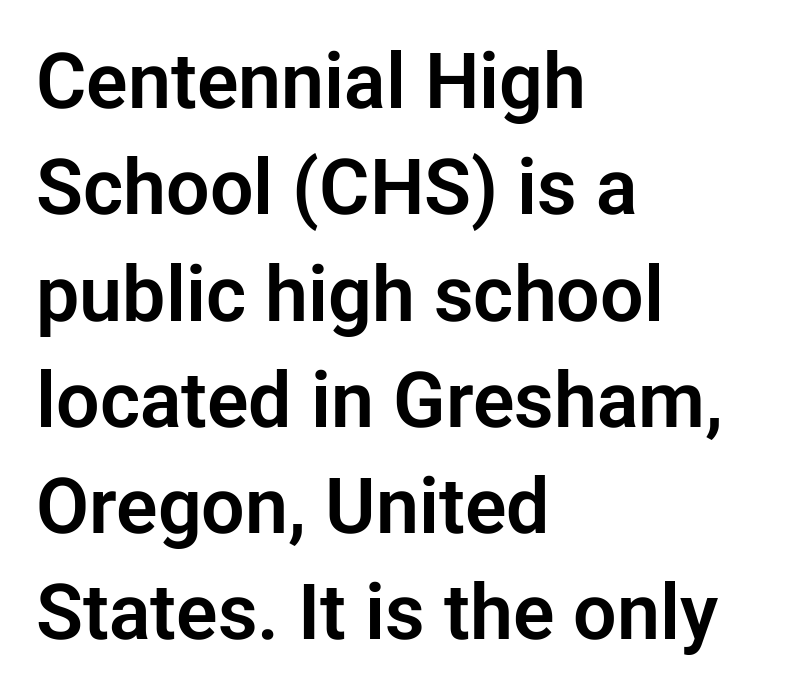
The image shows 77 px sans-serif type, upright; set left-aligned, normal line spacing (1.38x), normal letter spacing, not underlined; low stroke contrast and a medium x-height.
